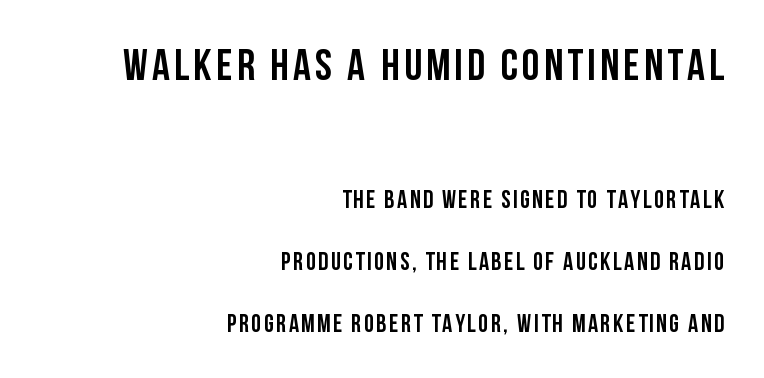
Each glyph is drawn with heavy, bold strokes. Typesetter's note — upper block bumped up in size, lower block left smaller. Classification — sans serif. Successive baselines arrive slowly, with a big drop between each. Just letters on the line, the space beneath them empty.
